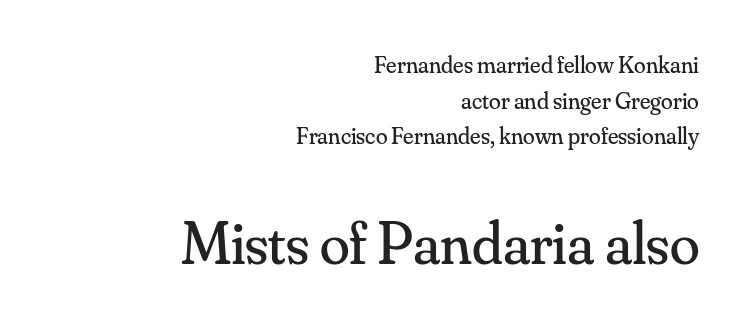
The image shows 61 px regular-weight serif type, upright; set right-aligned, normal line spacing (1.48x), normal letter spacing, not underlined; the second (bottom) block is 2.54x larger; medium stroke contrast and a small x-height.
